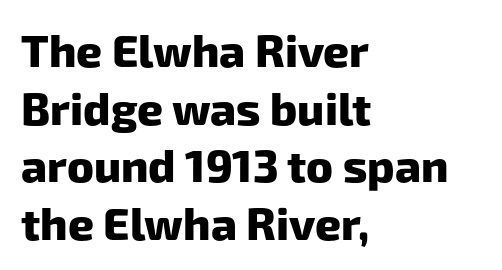
A typesetter would call this proportional, since set widths differ per character. Heavy-handed strokes throughout: this text is bold. Between one letter and the next there's only the usual sliver of space. What's the leading like? Ordinary, nothing unusual. In CSS terms this would be text-align: left.
